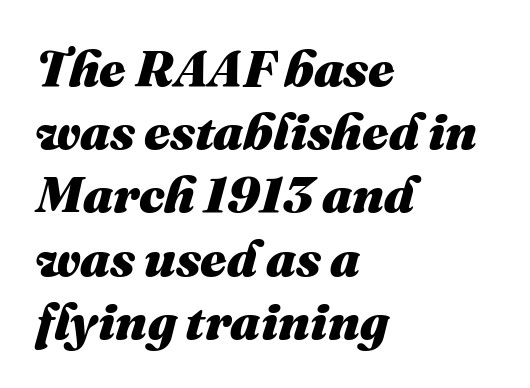
Is this a fixed-width face? No — the glyphs have proportional, varying widths. Tracking here is standard; glyphs follow each other at the usual distance. Type without underlining. The whole block is typeset with a tilt.
